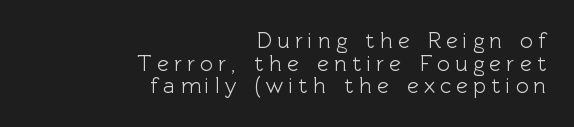
{"italic": "no", "underline": "no", "align": "right", "line_spacing": "tight", "line_spacing_ratio": 1.03, "letter_spacing": "wide", "letter_spacing_em": 0.24, "glyph_px": 22}
